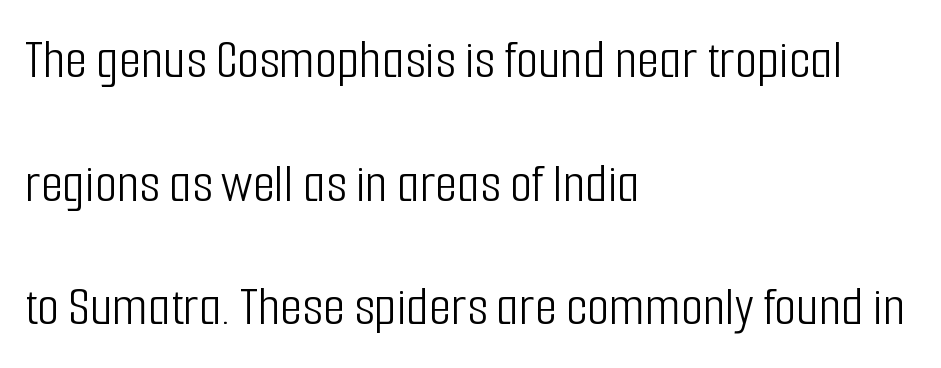
Q: Is the text bold? A: No.
Q: Is the text italic (slanted)? A: No, it is upright.
Q: Is the typeface a serif or a sans-serif typeface? A: Sans-serif.
Q: Is the text underlined? A: No.
Q: How is the paragraph aligned? A: Left-aligned.
Q: Is the spacing between letters normal or unusually wide? A: Normal.
Q: Is the spacing between lines tight, normal or loose? A: Loose.
Q: Width (condensed, normal, or wide)? A: Condensed.
Q: Stroke contrast? A: Low.
Q: x-height? A: Medium.
Q: Monospaced? A: No.
